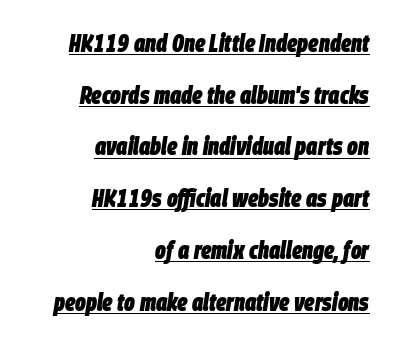
The lines are spread far apart with generous leading. A typesetter would call this zero additional tracking. Where is the straight margin? On the right. If you drew a line through each stem, it would be angled. Underline: present. You'd pick this weight for a headline — it's a proper bold.
